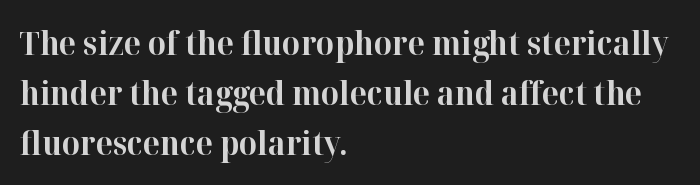
The image shows 32 px bold serif type, upright; set left-aligned, normal line spacing (1.56x), normal letter spacing, not underlined; high stroke contrast and a medium x-height.
